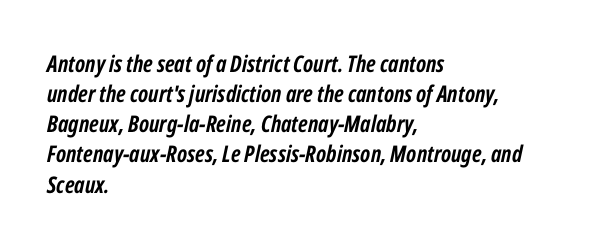
The image shows 23 px bold type, italic (leaning right); set left-aligned, normal line spacing (1.31x), normal letter spacing, not underlined.
